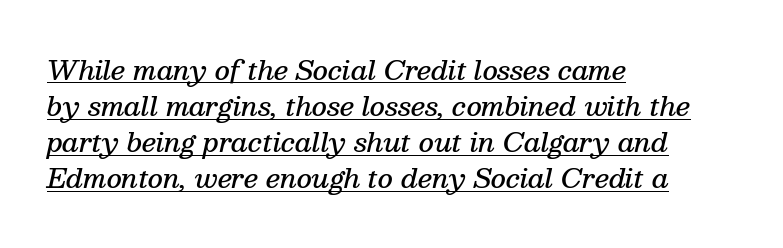
Q: Is the text bold? A: Semi-bold.
Q: Is the text italic (slanted)? A: Yes, it leans right by about 13 degrees.
Q: Is the text underlined? A: Yes.
Q: How is the paragraph aligned? A: Left-aligned.
Q: Is the spacing between letters normal or unusually wide? A: Normal.
Q: Is the spacing between lines tight, normal or loose? A: Normal.
